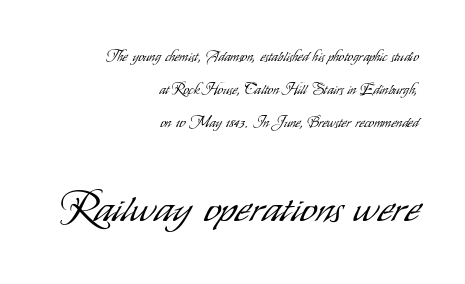
Only glyphs here, with clear space below each row. The leading is generous, giving the passage an open texture. Right-aligned paragraph, ragged on the left. Top chunk: small. Bottom chunk: large. Each stroke keeps to a modest, everyday thickness or less.
